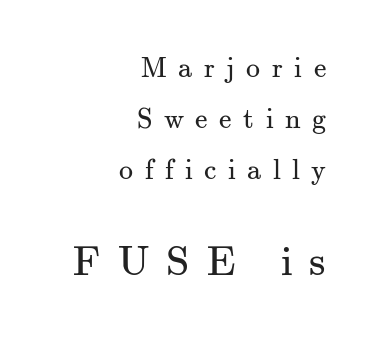
{"serif": "yes", "italic": "no", "bold": "no", "weight": "regular", "width": "normal", "stroke_contrast": "medium", "x_height": "small", "monospaced": "no", "underline": "no", "align": "right", "line_spacing_ratio": 1.82, "letter_spacing": "wide", "letter_spacing_em": 0.41, "larger_block": "second", "size_ratio": 1.5, "glyph_px": 42}
